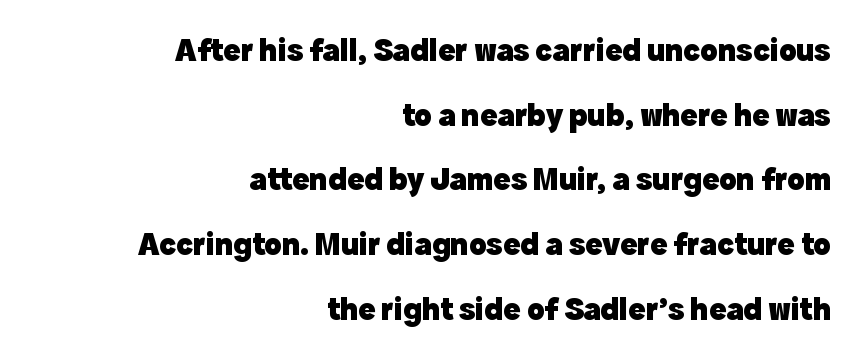
{"serif": "no", "italic": "no", "bold": "yes", "weight": "heavy", "width": "normal", "x_height": "medium", "monospaced": "no", "underline": "no", "align": "right", "line_spacing": "loose", "line_spacing_ratio": 2.02, "letter_spacing": "normal", "letter_spacing_em": 0.0, "glyph_px": 32}
